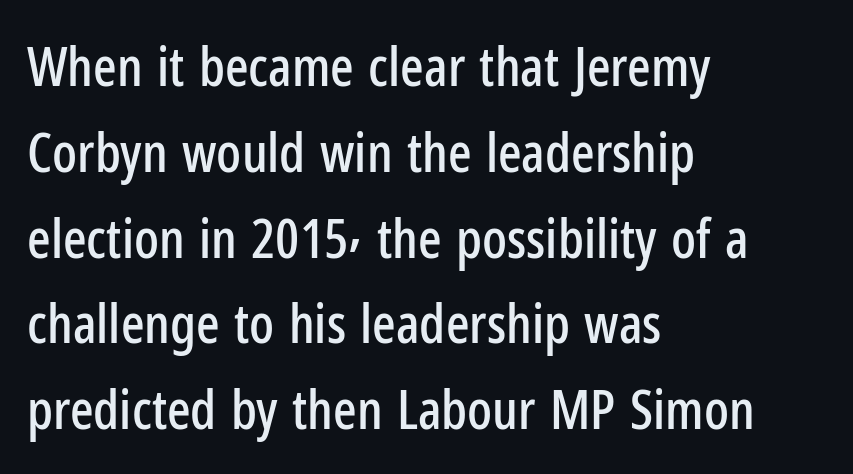
The image shows 55 px condensed sans-serif type, upright; set left-aligned, normal line spacing (1.56x), normal letter spacing, not underlined; low stroke contrast and a medium x-height.
